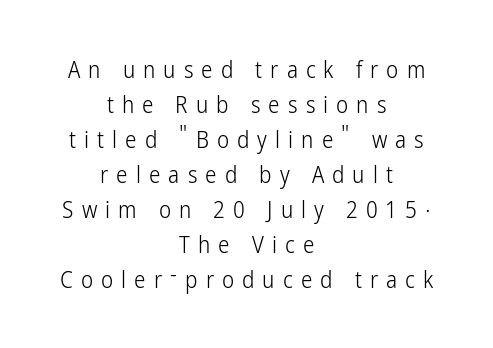
The image shows 23 px text type, upright; set centered, normal line spacing (1.52x), unusually wide letter spacing (+0.35 em), not underlined.
